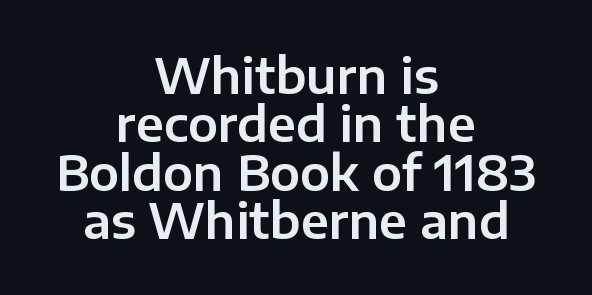
Q: Is the text italic (slanted)? A: No, it is upright.
Q: Is the typeface a serif or a sans-serif typeface? A: Sans-serif.
Q: Is the text underlined? A: No.
Q: How is the paragraph aligned? A: Centered.
Q: Is the spacing between letters normal or unusually wide? A: Normal.
Q: Is the spacing between lines tight, normal or loose? A: Tight.
Q: Width (condensed, normal, or wide)? A: Normal.
Q: Stroke contrast? A: Low.
Q: x-height? A: Medium.
Q: Monospaced? A: No.
